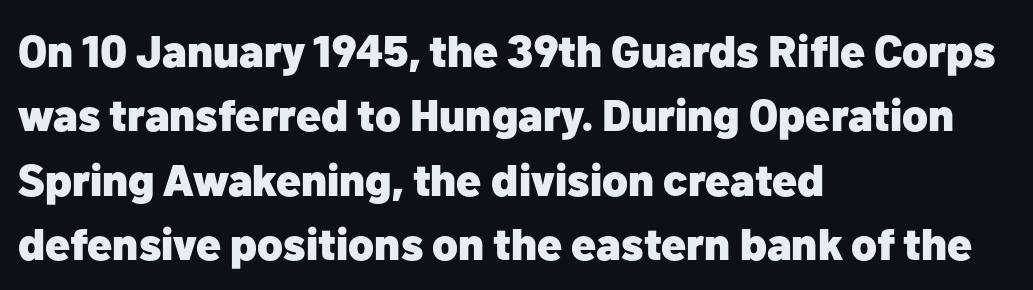
Q: Is the text bold? A: Yes.
Q: Is the text italic (slanted)? A: No, it is upright.
Q: Is the typeface a serif or a sans-serif typeface? A: Sans-serif.
Q: Is the text underlined? A: No.
Q: How is the paragraph aligned? A: Left-aligned.
Q: Is the spacing between letters normal or unusually wide? A: Normal.
Q: Is the spacing between lines tight, normal or loose? A: Normal.
Q: Width (condensed, normal, or wide)? A: Normal.
Q: Stroke contrast? A: Low.
Q: x-height? A: Medium.
Q: Monospaced? A: No.
